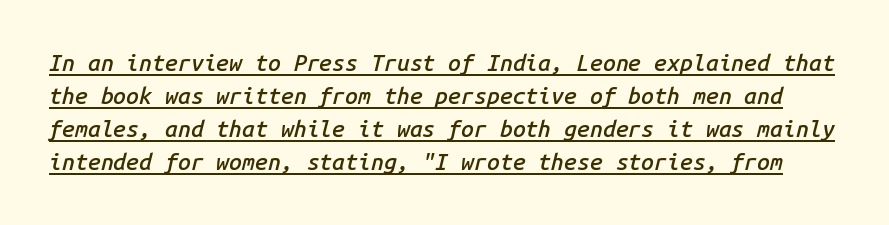
{"italic": "yes", "lean": "right", "slant_degrees": 14, "bold": "semi", "underline": "yes", "line_spacing": "normal", "line_spacing_ratio": 1.43, "letter_spacing": "normal", "letter_spacing_em": 0.0, "glyph_px": 23}
